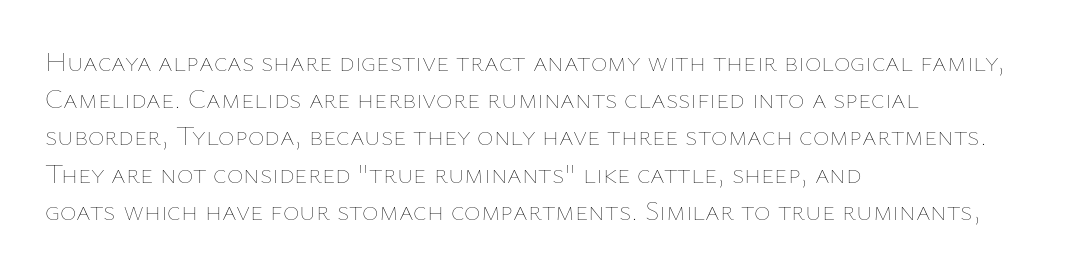
The image shows 28 px thin type, upright; set left-aligned, normal line spacing (1.33x), normal letter spacing, not underlined; low stroke contrast and a medium x-height.
